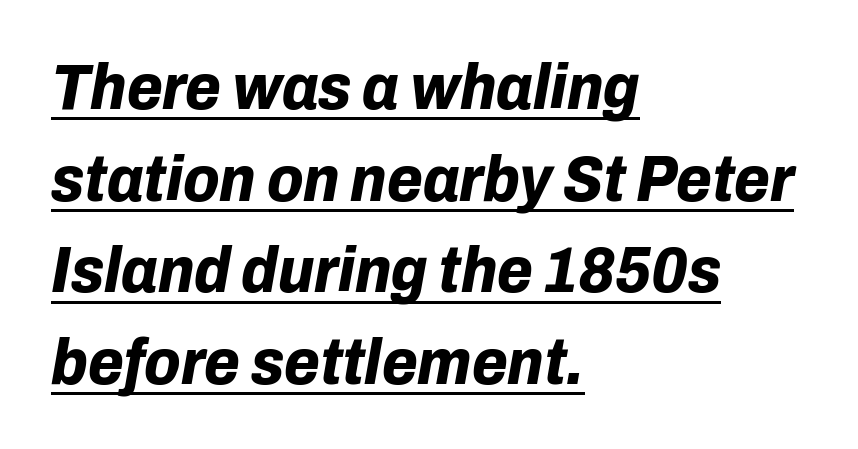
Q: Is the text bold? A: Yes.
Q: Is the text italic (slanted)? A: Yes, it leans right by about 10 degrees.
Q: Is the text underlined? A: Yes.
Q: How is the paragraph aligned? A: Left-aligned.
Q: Is the spacing between letters normal or unusually wide? A: Normal.
Q: Is the spacing between lines tight, normal or loose? A: Normal.
Q: Width (condensed, normal, or wide)? A: Normal.
Q: Stroke contrast? A: Low.
Q: x-height? A: Medium.
Q: Monospaced? A: No.
